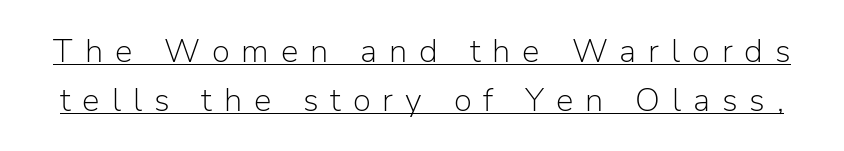
The image shows 33 px light sans-serif type, upright; set normal line spacing (1.48x), unusually wide letter spacing (+0.36 em), underlined; low stroke contrast and a medium x-height.
